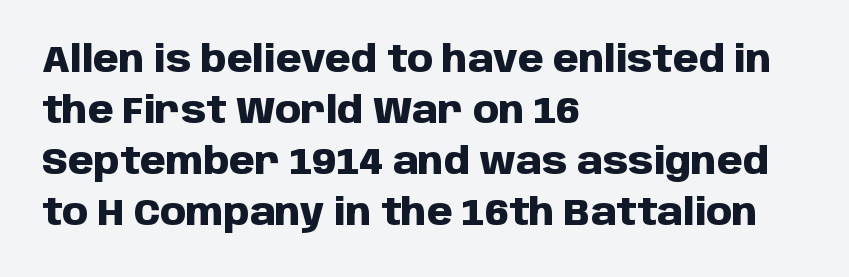
Q: Is the text bold? A: Yes.
Q: Is the text italic (slanted)? A: No, it is upright.
Q: Is the typeface a serif or a sans-serif typeface? A: Sans-serif.
Q: Is the text underlined? A: No.
Q: How is the paragraph aligned? A: Left-aligned.
Q: Is the spacing between letters normal or unusually wide? A: Normal.
Q: Is the spacing between lines tight, normal or loose? A: Normal.
Q: Width (condensed, normal, or wide)? A: Normal.
Q: Stroke contrast? A: Low.
Q: x-height? A: Large.
Q: Monospaced? A: No.
